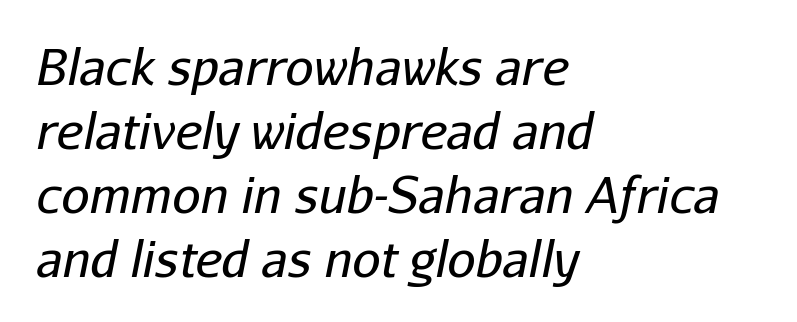
{"italic": "yes", "lean": "right", "slant_degrees": 11, "bold": "no", "weight": "regular", "width": "normal", "stroke_contrast": "low", "x_height": "medium", "monospaced": "no", "underline": "no", "align": "left", "line_spacing": "normal", "line_spacing_ratio": 1.28, "letter_spacing": "normal", "letter_spacing_em": 0.0, "glyph_px": 50}
